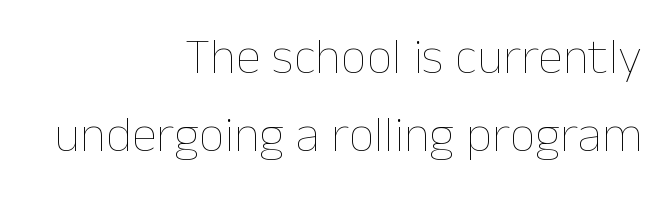
{"italic": "no", "bold": "no", "weight": "thin", "width": "normal", "stroke_contrast": "low", "x_height": "medium", "monospaced": "no", "underline": "no", "align": "right", "line_spacing": "normal", "line_spacing_ratio": 1.53, "letter_spacing": "normal", "letter_spacing_em": 0.0, "glyph_px": 51}
